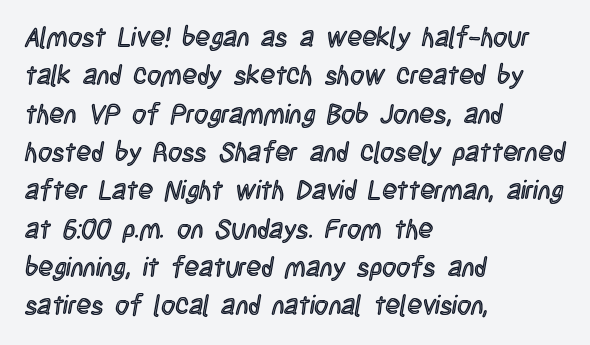
The image shows 27 px text type; set left-aligned, normal line spacing (1.42x), normal letter spacing, not underlined.
